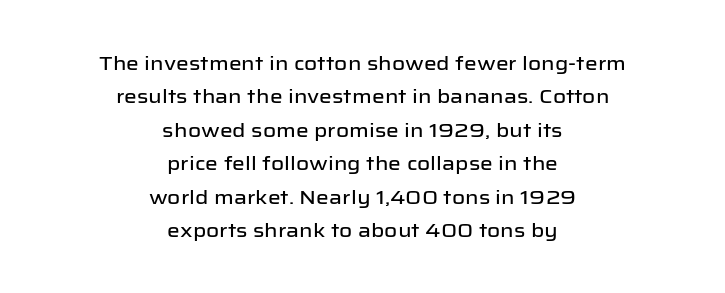
The rows are spaced the way most documents space them. Every character sits straight up, as roman type does. The passage shown has conventional tracking throughout. Lines of text with bare space underneath.
